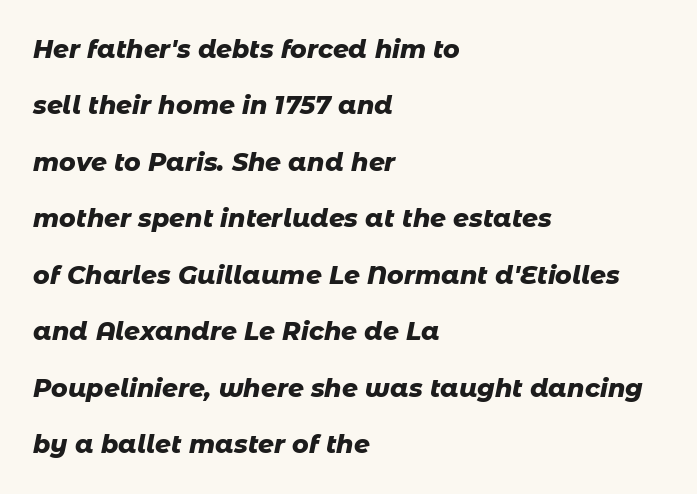
{"italic": "yes", "lean": "right", "slant_degrees": 11, "bold": "yes", "underline": "no", "align": "left", "line_spacing": "loose", "line_spacing_ratio": 2.26, "letter_spacing": "normal", "letter_spacing_em": 0.0, "glyph_px": 25}
